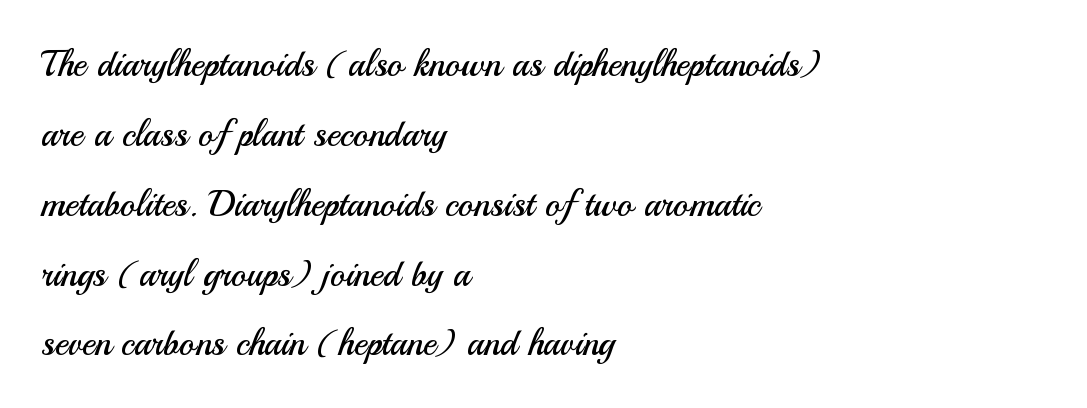
{"serif": "no", "bold": "no", "weight": "regular", "width": "normal", "stroke_contrast": "medium", "x_height": "small", "monospaced": "no", "underline": "no", "align": "left", "line_spacing": "loose", "line_spacing_ratio": 1.94, "letter_spacing": "normal", "letter_spacing_em": 0.0, "glyph_px": 36}
